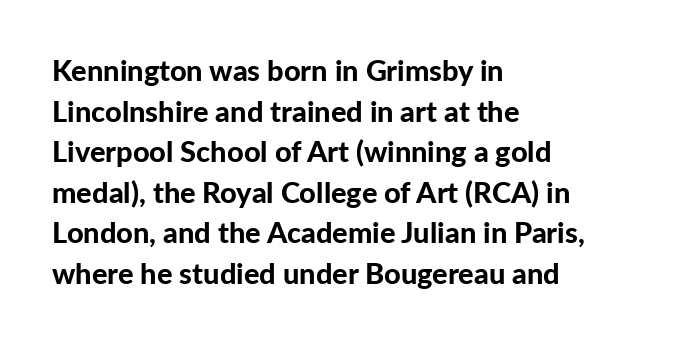
{"serif": "no", "italic": "no", "bold": "yes", "weight": "bold", "width": "normal", "stroke_contrast": "low", "x_height": "medium", "monospaced": "no", "underline": "no", "align": "left", "line_spacing": "normal", "line_spacing_ratio": 1.4, "letter_spacing": "normal", "letter_spacing_em": 0.0, "glyph_px": 29}
